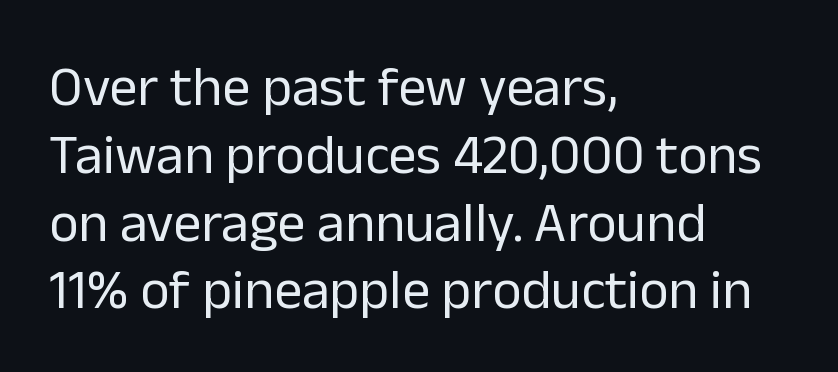
{"serif": "no", "italic": "no", "bold": "no", "weight": "regular", "width": "normal", "stroke_contrast": "low", "x_height": "medium", "monospaced": "no", "underline": "no", "align": "left", "line_spacing_ratio": 1.21, "letter_spacing": "normal", "letter_spacing_em": 0.0, "glyph_px": 56}
